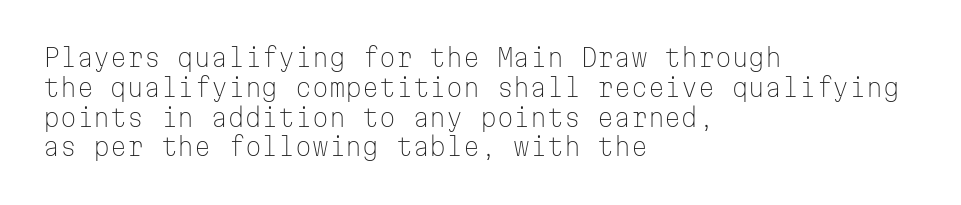
If you drew a line through each stem, it would be perfectly vertical. Tracking value appears to be zero — textbook default spacing. The rag falls on the right side of this text block. The face looks like a standard text weight, possibly lighter. The string is rendered with underlining switched off.
